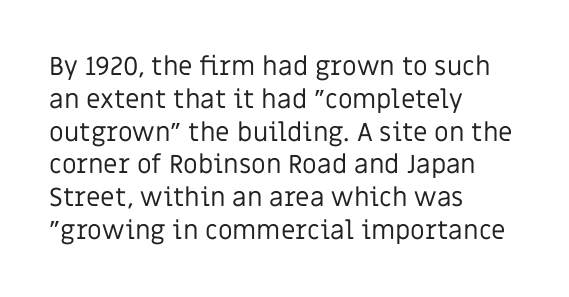
The image shows 26 px text type, upright; set left-aligned, normal line spacing (1.26x), normal letter spacing, not underlined.
